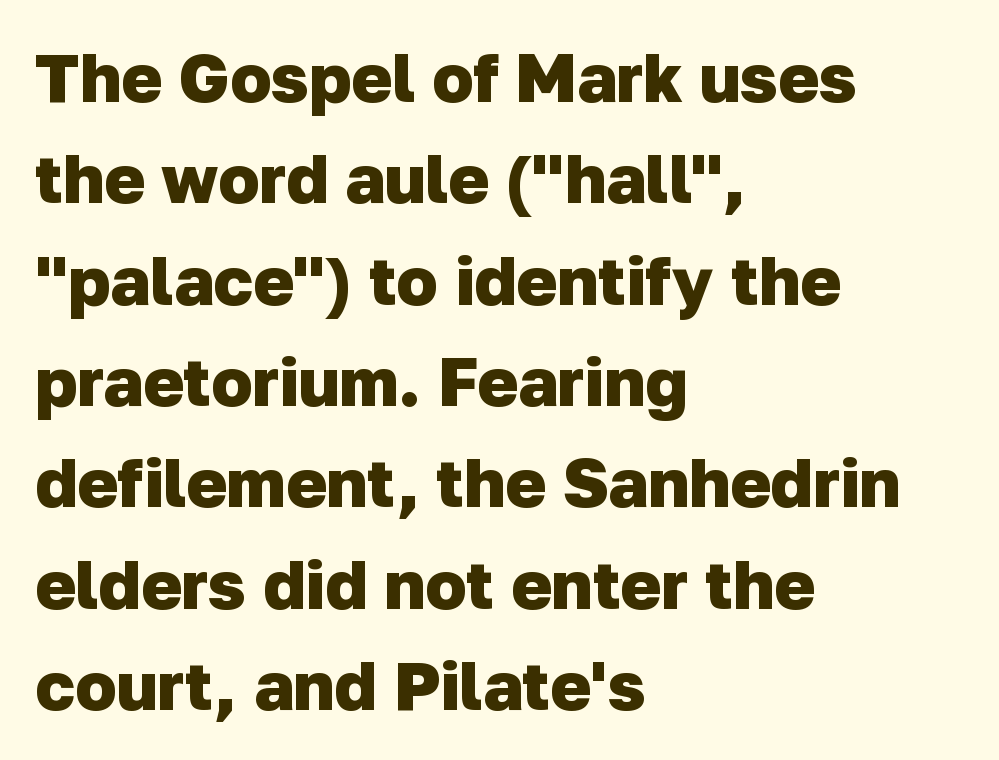
The image shows 68 px heavy sans-serif type; set left-aligned, normal line spacing (1.49x), normal letter spacing, not underlined; low stroke contrast and a medium x-height.
